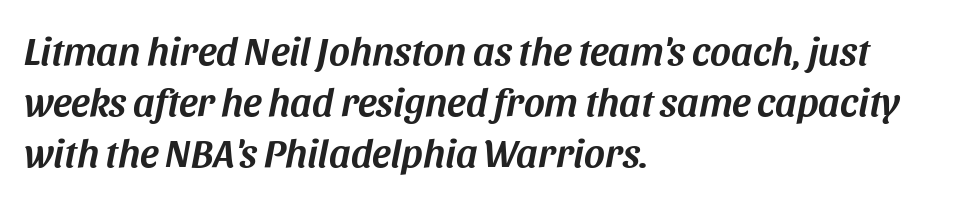
Check the space under the baseline: it is left empty. Each letter keeps its own natural width here, so spacing adapts to shape. A typesetter would mark this as italic. Each line starts at the same left margin while the right side varies.
